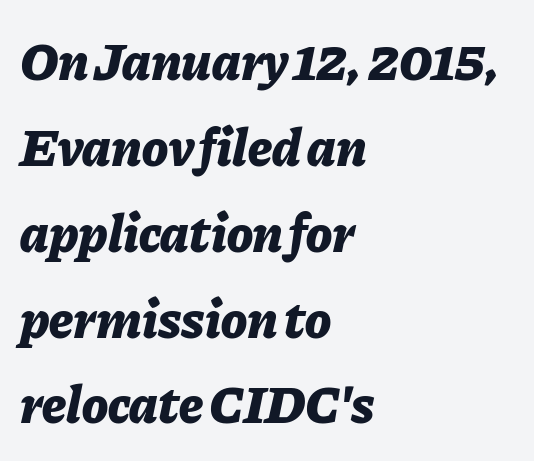
Q: Is the text bold? A: Yes.
Q: Is the text italic (slanted)? A: Yes, it leans right by about 11 degrees.
Q: Is the text underlined? A: No.
Q: How is the paragraph aligned? A: Left-aligned.
Q: Is the spacing between letters normal or unusually wide? A: Normal.
Q: Is the spacing between lines tight, normal or loose? A: Normal.
Q: Width (condensed, normal, or wide)? A: Normal.
Q: Stroke contrast? A: Low.
Q: x-height? A: Medium.
Q: Monospaced? A: No.
